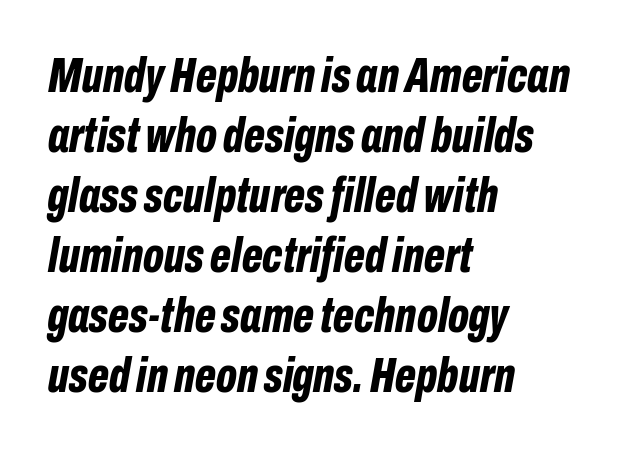
The image shows 50 px bold, condensed type, italic (leaning right); set left-aligned, line spacing 1.2x, normal letter spacing, not underlined; low stroke contrast and a medium x-height.
